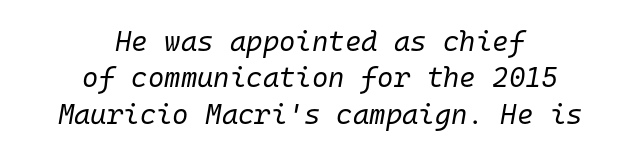
{"italic": "yes", "lean": "right", "slant_degrees": 10, "bold": "no", "weight": "regular", "width": "normal", "stroke_contrast": "low", "x_height": "medium", "monospaced": "yes", "underline": "no", "align": "center", "line_spacing": "normal", "line_spacing_ratio": 1.3, "letter_spacing": "normal", "letter_spacing_em": 0.0, "glyph_px": 28}
